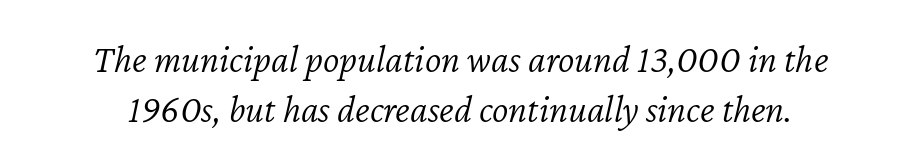
Q: Is the text bold? A: No.
Q: Is the text italic (slanted)? A: Yes, it leans right by about 12 degrees.
Q: Is the text underlined? A: No.
Q: Is the spacing between letters normal or unusually wide? A: Normal.
Q: Is the spacing between lines tight, normal or loose? A: Normal.
Q: Width (condensed, normal, or wide)? A: Normal.
Q: Stroke contrast? A: Low.
Q: x-height? A: Medium.
Q: Monospaced? A: No.
